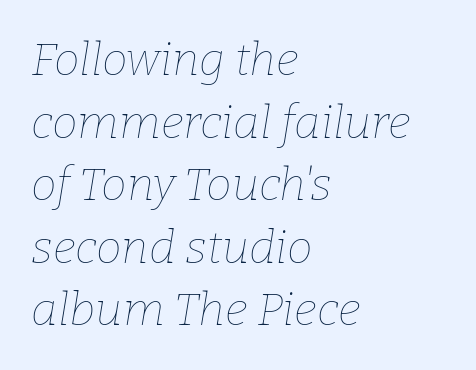
{"italic": "yes", "lean": "right", "slant_degrees": 9, "bold": "no", "weight": "thin", "width": "normal", "stroke_contrast": "low", "x_height": "medium", "monospaced": "no", "underline": "no", "align": "left", "line_spacing": "normal", "line_spacing_ratio": 1.36, "letter_spacing": "normal", "letter_spacing_em": 0.0, "glyph_px": 46}
